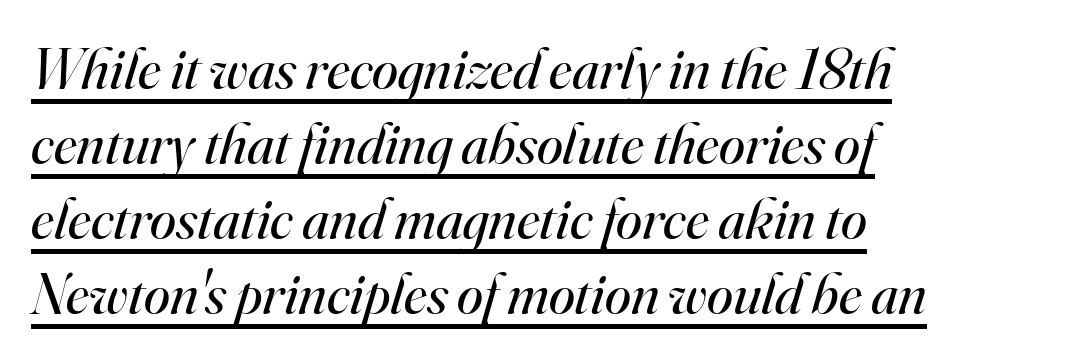
{"serif": "yes", "italic": "yes", "lean": "right", "slant_degrees": 16, "bold": "no", "weight": "regular", "width": "normal", "stroke_contrast": "high", "x_height": "small", "monospaced": "no", "underline": "yes", "align": "left", "line_spacing": "normal", "line_spacing_ratio": 1.27, "letter_spacing": "normal", "letter_spacing_em": 0.0, "glyph_px": 59}
